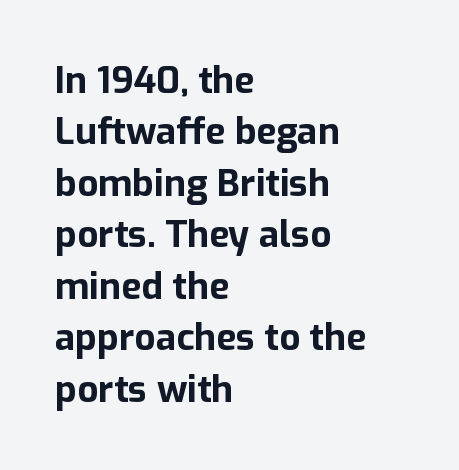
{"serif": "no", "italic": "no", "bold": "yes", "weight": "bold", "width": "normal", "stroke_contrast": "low", "x_height": "medium", "monospaced": "no", "underline": "no", "align": "left", "line_spacing": "normal", "line_spacing_ratio": 1.39, "letter_spacing": "normal", "letter_spacing_em": 0.0, "glyph_px": 37}
